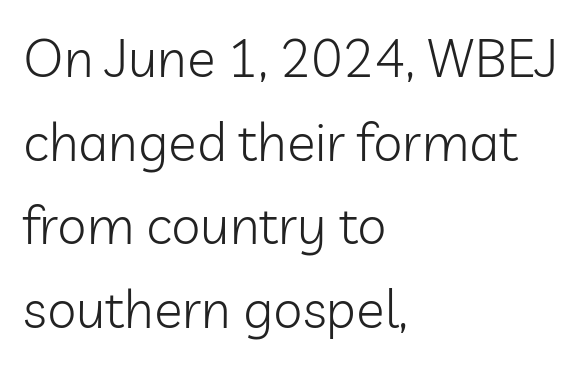
The image shows 53 px light sans-serif type, upright; set left-aligned, normal line spacing (1.58x), normal letter spacing, not underlined; low stroke contrast and a medium x-height.
